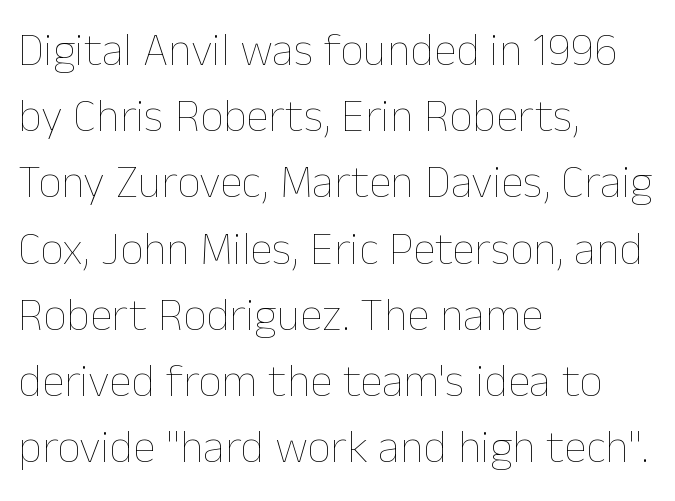
{"italic": "no", "bold": "no", "weight": "thin", "width": "normal", "stroke_contrast": "low", "x_height": "medium", "monospaced": "no", "underline": "no", "align": "left", "line_spacing": "normal", "line_spacing_ratio": 1.44, "letter_spacing": "normal", "letter_spacing_em": 0.0, "glyph_px": 46}
